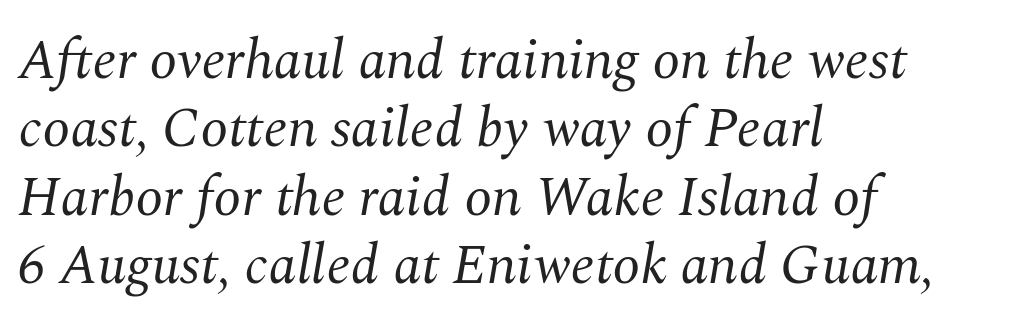
{"serif": "yes", "italic": "yes", "lean": "right", "slant_degrees": 10, "bold": "no", "weight": "regular", "width": "normal", "stroke_contrast": "medium", "x_height": "medium", "monospaced": "no", "underline": "no", "align": "left", "line_spacing_ratio": 1.22, "letter_spacing": "normal", "letter_spacing_em": 0.0, "glyph_px": 56}
